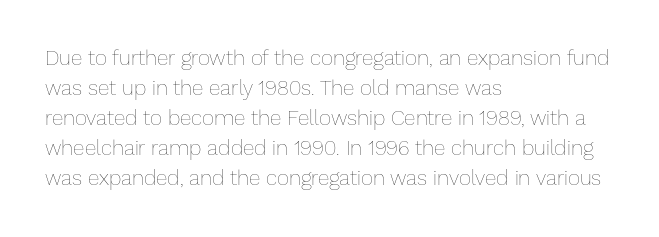
The image shows 21 px text type, upright; set left-aligned, normal line spacing (1.43x), normal letter spacing, not underlined.
